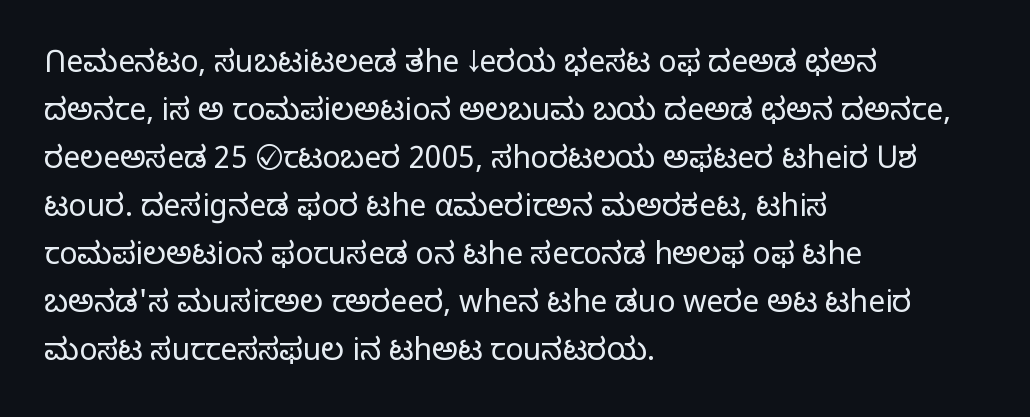
Q: Is the text bold? A: No.
Q: Is the text italic (slanted)? A: No, it is upright.
Q: Is the typeface a serif or a sans-serif typeface? A: Sans-serif.
Q: Is the text underlined? A: No.
Q: How is the paragraph aligned? A: Left-aligned.
Q: Is the spacing between letters normal or unusually wide? A: Normal.
Q: Is the spacing between lines tight, normal or loose? A: Normal.
Q: Width (condensed, normal, or wide)? A: Normal.
Q: Stroke contrast? A: Low.
Q: x-height? A: Medium.
Q: Monospaced? A: No.
